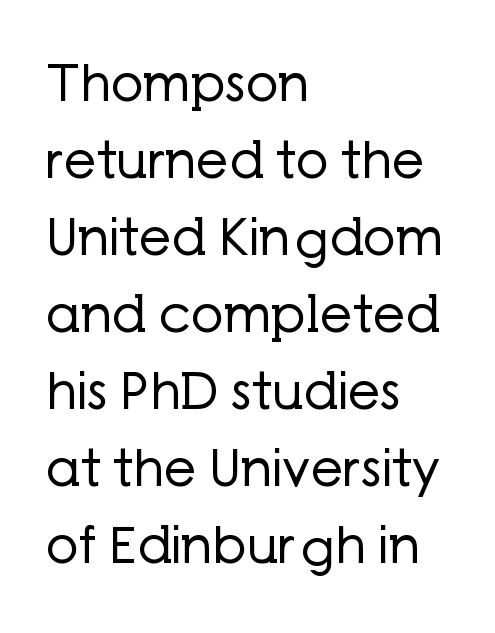
The image shows 51 px regular-weight sans-serif type, upright; set left-aligned, normal line spacing (1.51x), normal letter spacing, not underlined; low stroke contrast and a medium x-height.
